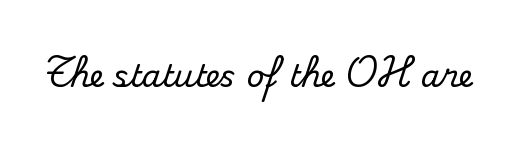
Descenders are the only things crossing below the line. Short note: letters normally spaced. Here the designer chose a conventional face with non-uniform glyph widths.
